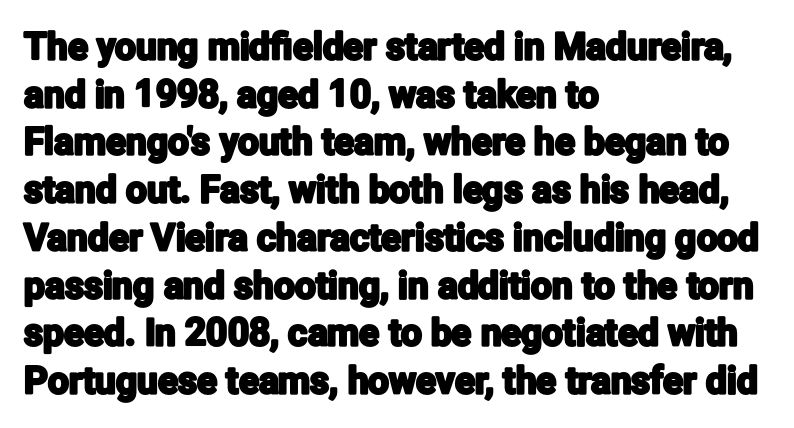
{"serif": "no", "italic": "no", "width": "condensed", "stroke_contrast": "low", "x_height": "medium", "monospaced": "no", "underline": "no", "align": "left", "line_spacing": "normal", "line_spacing_ratio": 1.29, "letter_spacing": "normal", "letter_spacing_em": 0.0, "glyph_px": 37}
